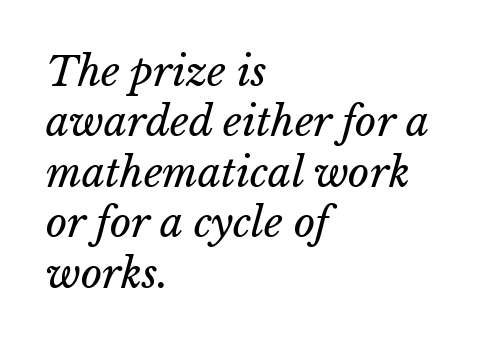
Q: Is the text bold? A: No.
Q: Is the text italic (slanted)? A: Yes, it leans right by about 15 degrees.
Q: Is the text underlined? A: No.
Q: How is the paragraph aligned? A: Left-aligned.
Q: Is the spacing between letters normal or unusually wide? A: Normal.
Q: Width (condensed, normal, or wide)? A: Normal.
Q: Stroke contrast? A: Low.
Q: x-height? A: Medium.
Q: Monospaced? A: No.
